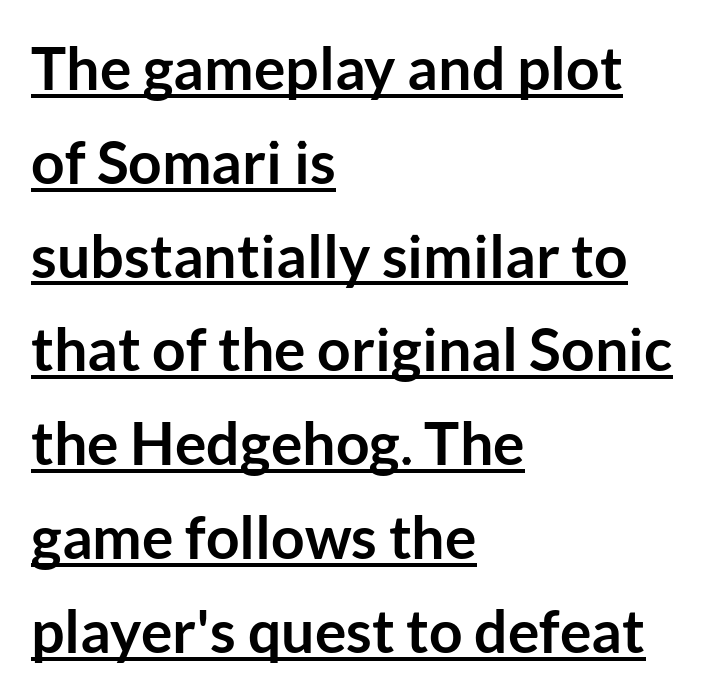
The image shows 59 px semibold sans-serif type, upright; set left-aligned, normal line spacing (1.59x), normal letter spacing, underlined; low stroke contrast and a medium x-height.
